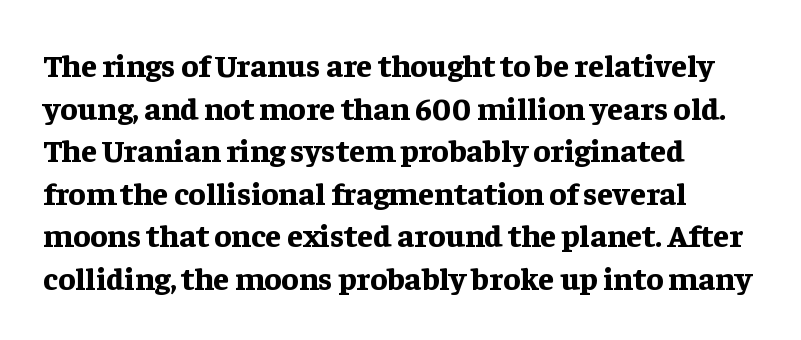
{"serif": "yes", "italic": "no", "bold": "yes", "weight": "bold", "width": "normal", "stroke_contrast": "low", "x_height": "medium", "monospaced": "no", "underline": "no", "align": "left", "line_spacing": "normal", "line_spacing_ratio": 1.33, "letter_spacing": "normal", "letter_spacing_em": 0.0, "glyph_px": 32}
